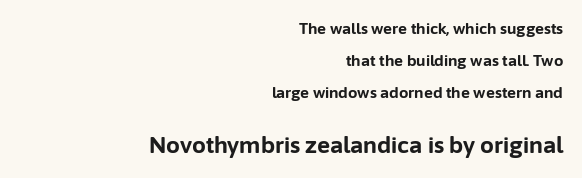
{"italic": "no", "bold": "yes", "underline": "no", "align": "right", "line_spacing": "loose", "line_spacing_ratio": 2.13, "letter_spacing": "normal", "letter_spacing_em": 0.0, "larger_block": "second", "size_ratio": 1.47, "glyph_px": 22}
